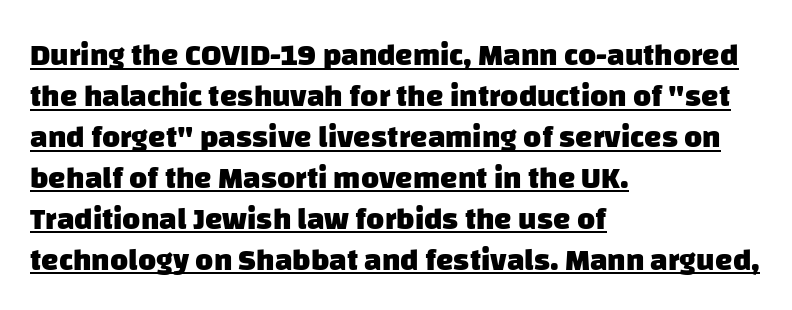
Type style note: lacks serifs. Typographic density is high because the face is bold. In terms of letterspacing, this is plain default setting. Reading down the block, your eye returns to a fixed left position each line. Note the varied advance widths — an 'i' is clearly narrower than an 'm'.
